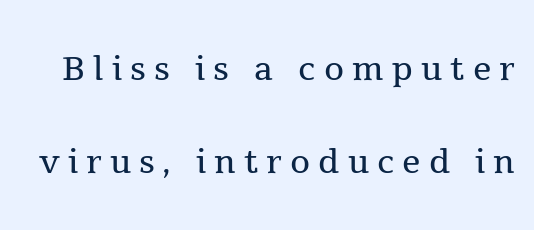
{"serif": "yes", "italic": "no", "bold": "no", "weight": "regular", "width": "normal", "x_height": "medium", "monospaced": "no", "underline": "no", "line_spacing": "loose", "line_spacing_ratio": 2.02, "glyph_px": 46}
